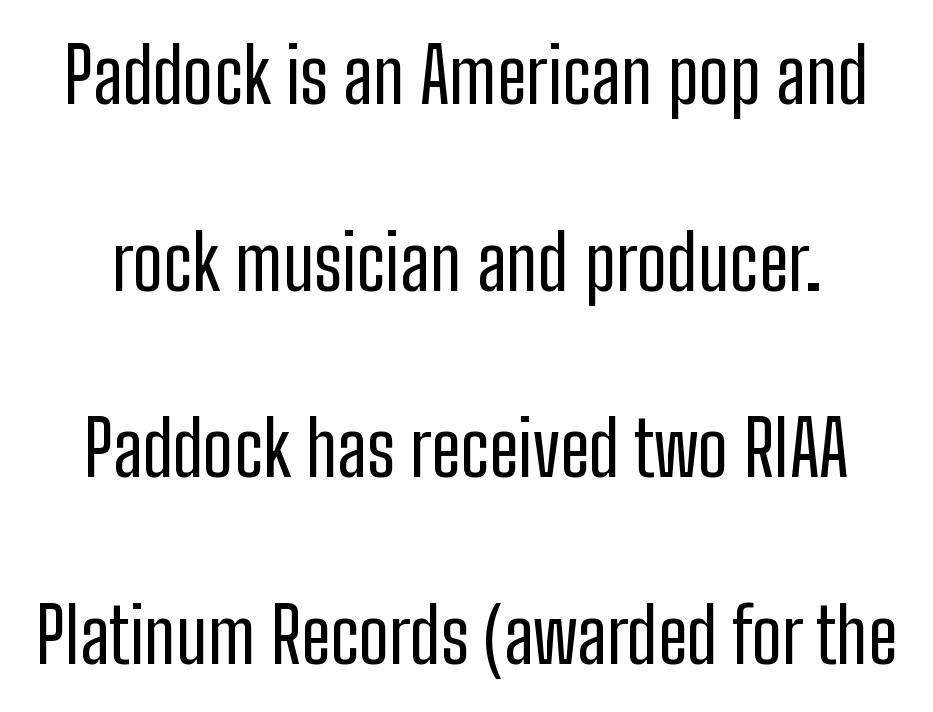
Q: Is the text bold? A: No.
Q: Is the text italic (slanted)? A: No, it is upright.
Q: Is the typeface a serif or a sans-serif typeface? A: Sans-serif.
Q: Is the text underlined? A: No.
Q: Is the spacing between letters normal or unusually wide? A: Normal.
Q: Is the spacing between lines tight, normal or loose? A: Loose.
Q: Width (condensed, normal, or wide)? A: Condensed.
Q: Stroke contrast? A: Low.
Q: x-height? A: Medium.
Q: Monospaced? A: No.
